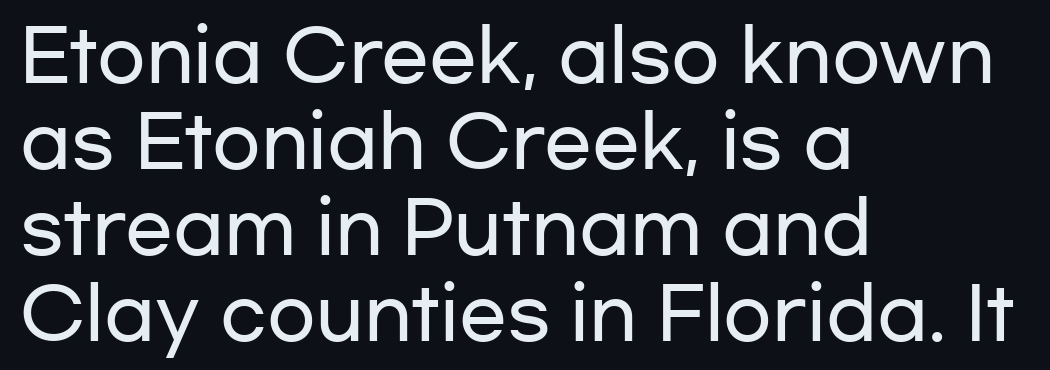
A typesetter would label this face a sans. A typesetter would call this zero additional tracking. The axis of the letterforms is exactly vertical. Bare-footed words on every line. This sample is left-justified, so line endings fall wherever the words run out.
